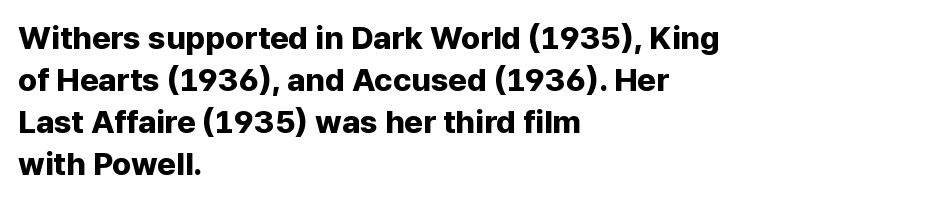
Unlike a traditional serif, this face leaves its strokes unadorned. This is roman type, the default non-slanted kind. How heavy is the stroke? Heavy — this is a bold. Each word holds together tightly as a unit, with standard inter-letter gaps. Do the characters align in a grid? No, the font is proportional. Alignment: flush left.
